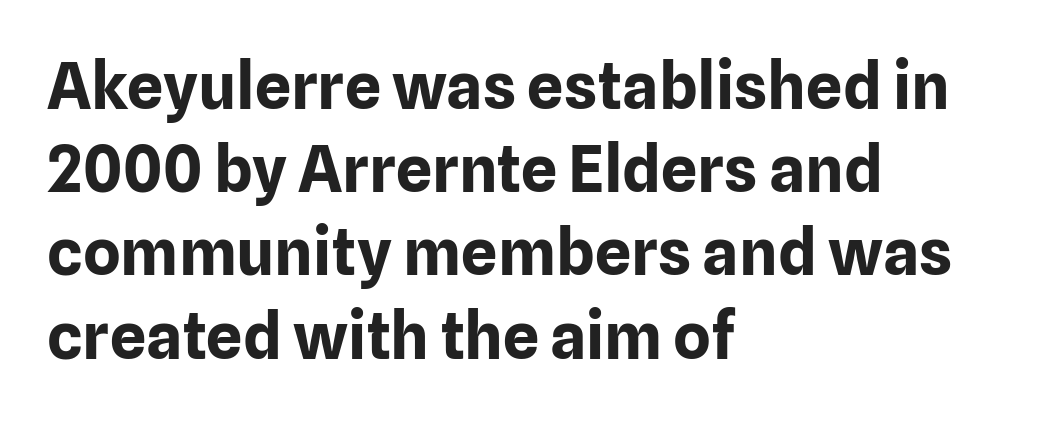
Q: Is the text bold? A: Yes.
Q: Is the text italic (slanted)? A: No, it is upright.
Q: Is the typeface a serif or a sans-serif typeface? A: Sans-serif.
Q: Is the text underlined? A: No.
Q: How is the paragraph aligned? A: Left-aligned.
Q: Is the spacing between letters normal or unusually wide? A: Normal.
Q: Is the spacing between lines tight, normal or loose? A: Normal.
Q: Width (condensed, normal, or wide)? A: Normal.
Q: Stroke contrast? A: Low.
Q: x-height? A: Medium.
Q: Monospaced? A: No.
